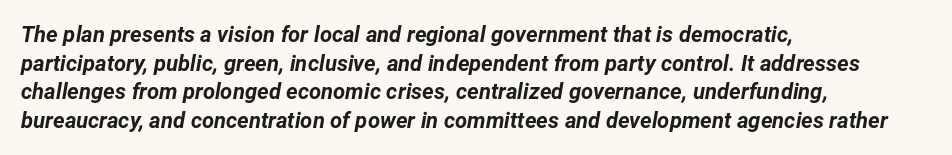
{"italic": "yes", "lean": "right", "slant_degrees": 12, "bold": "yes", "underline": "no", "align": "left", "line_spacing": "normal", "line_spacing_ratio": 1.3, "letter_spacing": "normal", "letter_spacing_em": 0.0, "glyph_px": 22}
